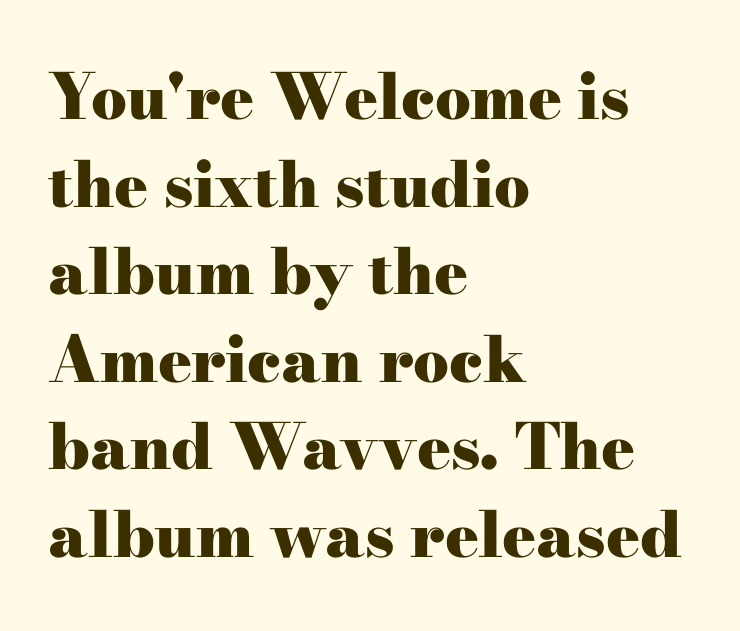
The image shows 63 px heavy, wide serif type, upright; set left-aligned, normal line spacing (1.39x), normal letter spacing, not underlined; high stroke contrast and a small x-height.
